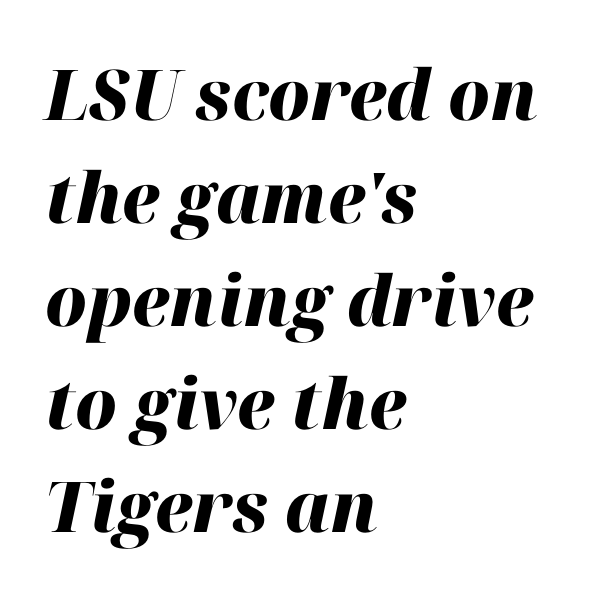
A normal amount of white space separates one row of letters from the next. This rendering uses left alignment, leaving the right contour irregular. The passage shown is not underscored anywhere. Students, this is bold: see how much ink each stroke carries.
